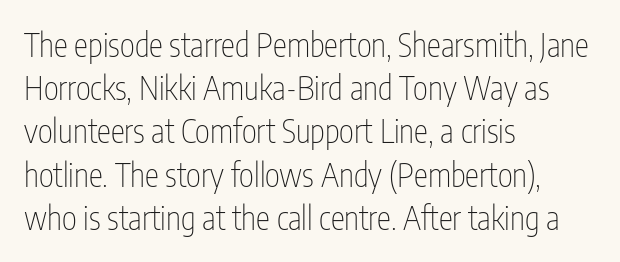
Q: Is the text bold? A: No.
Q: Is the text italic (slanted)? A: No, it is upright.
Q: Is the typeface a serif or a sans-serif typeface? A: Sans-serif.
Q: Is the text underlined? A: No.
Q: How is the paragraph aligned? A: Left-aligned.
Q: Is the spacing between letters normal or unusually wide? A: Normal.
Q: Is the spacing between lines tight, normal or loose? A: Normal.
Q: Width (condensed, normal, or wide)? A: Condensed.
Q: Stroke contrast? A: Low.
Q: x-height? A: Medium.
Q: Monospaced? A: No.
